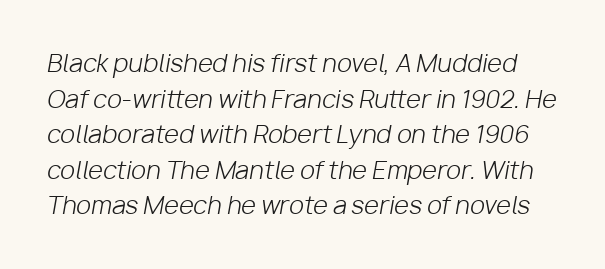
The image shows 24 px text type, italic (leaning right); set normal line spacing (1.48x), normal letter spacing, not underlined.
